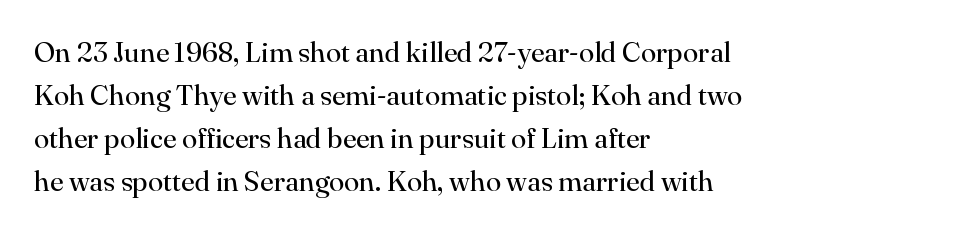
The image shows 28 px regular-weight serif type, upright; set left-aligned, normal line spacing (1.54x), normal letter spacing, not underlined; high stroke contrast and a small x-height.
